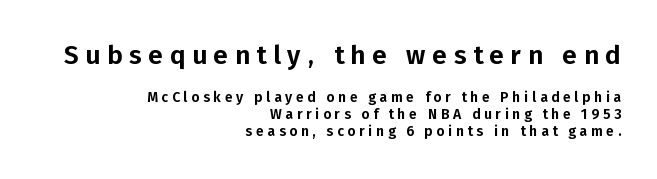
Q: Is the text italic (slanted)? A: No, it is upright.
Q: Is the text underlined? A: No.
Q: How is the paragraph aligned? A: Right-aligned.
Q: Is the spacing between letters normal or unusually wide? A: Unusually wide.
Q: Which block of text is set in a larger size, the first (top) or the second (bottom)? A: The first (top) one.
